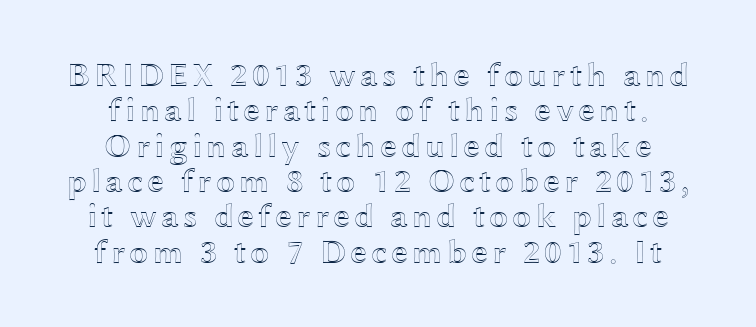
{"italic": "no", "width": "wide", "x_height": "medium", "monospaced": "no", "underline": "no", "align": "center", "line_spacing": "tight", "line_spacing_ratio": 1.04, "glyph_px": 34}
